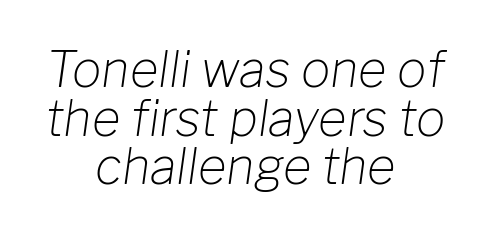
The image shows 49 px light type, italic (leaning right); set centered, tight line spacing (0.99x), normal letter spacing, not underlined; low stroke contrast and a medium x-height.
